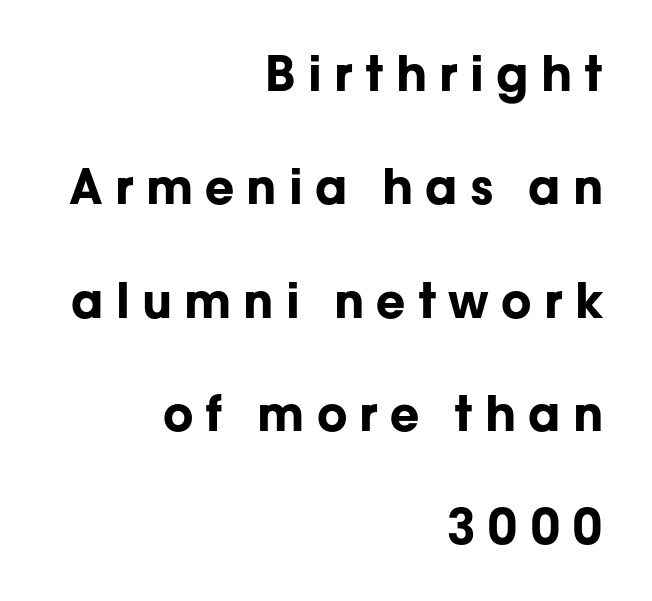
{"serif": "no", "italic": "no", "bold": "yes", "weight": "bold", "width": "normal", "stroke_contrast": "low", "x_height": "medium", "monospaced": "no", "underline": "no", "align": "right", "line_spacing": "loose", "line_spacing_ratio": 2.36, "letter_spacing": "wide", "letter_spacing_em": 0.25, "glyph_px": 48}
